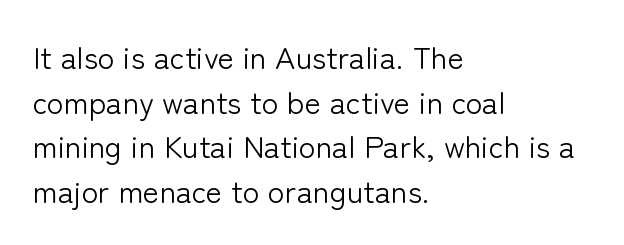
The rendering shows plain stroke endings on the letterforms — a sans-serif design. Lines of text with bare space underneath. The strokes carry an ordinary text weight at most. Leading: standard. Look at the tracking — it's just the regular setting, nothing added.
